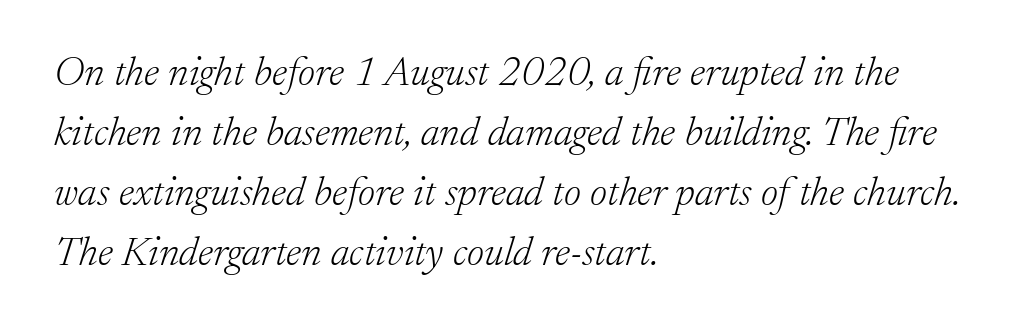
Q: Is the text bold? A: No.
Q: Is the text italic (slanted)? A: Yes, it leans right by about 17 degrees.
Q: Is the typeface a serif or a sans-serif typeface? A: Serif.
Q: Is the text underlined? A: No.
Q: How is the paragraph aligned? A: Left-aligned.
Q: Is the spacing between letters normal or unusually wide? A: Normal.
Q: Is the spacing between lines tight, normal or loose? A: Normal.
Q: Width (condensed, normal, or wide)? A: Normal.
Q: Stroke contrast? A: Low.
Q: x-height? A: Medium.
Q: Monospaced? A: No.
